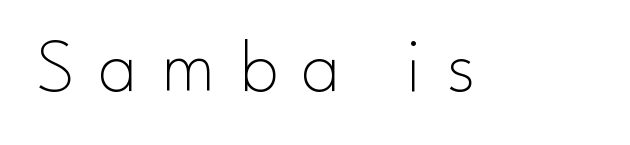
The image shows 76 px thin sans-serif type, upright; set unusually wide letter spacing (+0.32 em), not underlined; low stroke contrast and a small x-height.
